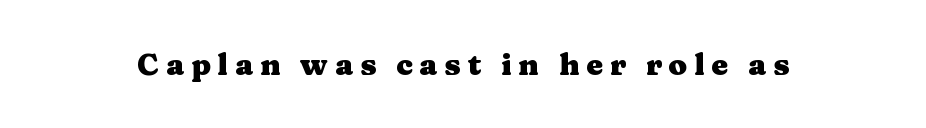
Q: Is the text bold? A: Yes.
Q: Is the text italic (slanted)? A: No, it is upright.
Q: Is the typeface a serif or a sans-serif typeface? A: Serif.
Q: Is the text underlined? A: No.
Q: Is the spacing between letters normal or unusually wide? A: Unusually wide.
Q: Width (condensed, normal, or wide)? A: Wide.
Q: Stroke contrast? A: Medium.
Q: x-height? A: Medium.
Q: Monospaced? A: No.
